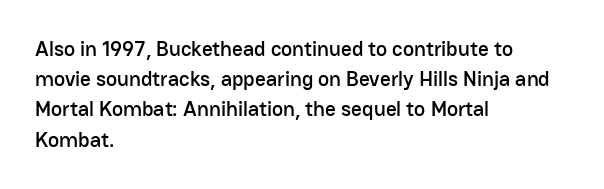
Q: Is the text italic (slanted)? A: No, it is upright.
Q: Is the text underlined? A: No.
Q: How is the paragraph aligned? A: Left-aligned.
Q: Is the spacing between letters normal or unusually wide? A: Normal.
Q: Is the spacing between lines tight, normal or loose? A: Normal.
